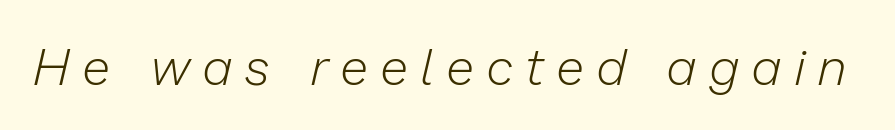
Each letter keeps its own natural width here, so spacing adapts to shape. This rendering features lettering with no underline. Characters are canted at an angle relative to the baseline's perpendicular. Weight: not bold — regular or lighter. Tracking value appears strongly positive — letters spread wide.
